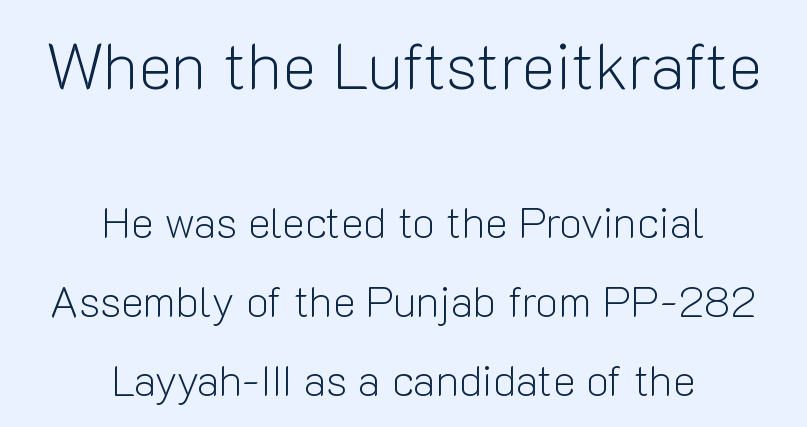
The image shows 65 px light sans-serif type, upright; set centered, line spacing 1.84x, normal letter spacing, not underlined; the first (top) block is 1.51x larger; low stroke contrast and a medium x-height.
